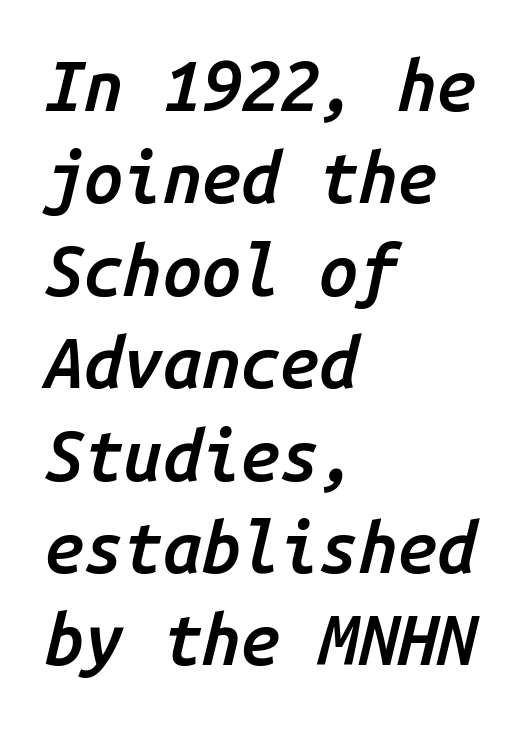
This rendering leaves character spacing at its baseline value. Each letter, wide or thin by design, is forced into the same width here. A classic flush-left, rag-right setting is used for this passage. Summary of weight: moderately heavy, a semibold.
